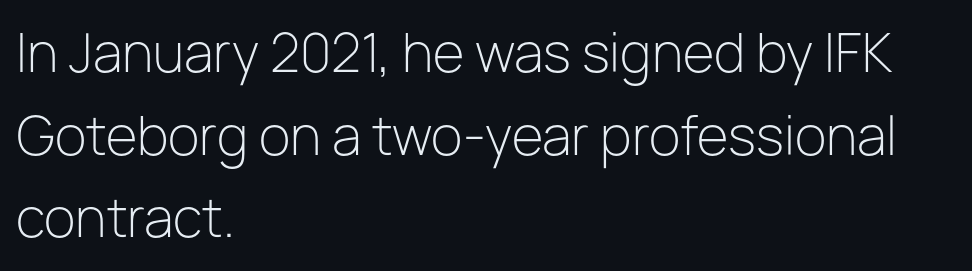
Q: Is the text bold? A: No.
Q: Is the text italic (slanted)? A: No, it is upright.
Q: Is the typeface a serif or a sans-serif typeface? A: Sans-serif.
Q: Is the text underlined? A: No.
Q: How is the paragraph aligned? A: Left-aligned.
Q: Is the spacing between letters normal or unusually wide? A: Normal.
Q: Is the spacing between lines tight, normal or loose? A: Normal.
Q: Width (condensed, normal, or wide)? A: Normal.
Q: Stroke contrast? A: Low.
Q: x-height? A: Medium.
Q: Monospaced? A: No.
